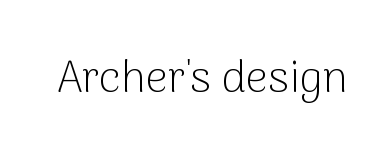
{"serif": "no", "italic": "no", "bold": "no", "weight": "light", "width": "normal", "stroke_contrast": "low", "x_height": "medium", "monospaced": "no", "underline": "no", "letter_spacing": "normal", "letter_spacing_em": 0.0, "glyph_px": 44}
